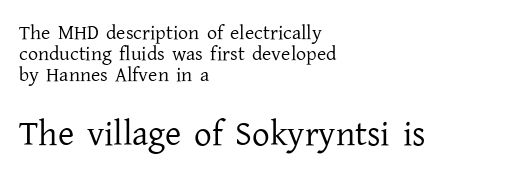
Short note: letters normally spaced. Posture: vertical. Does the bottom block carry the larger type? Yes, it does. This is not heavy type; no bold has been used. These lines are composed in type with serifs. Is this a fixed-width face? No — the glyphs have proportional, varying widths.
